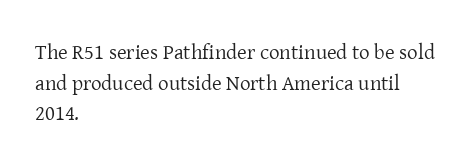
{"italic": "no", "bold": "no", "underline": "no", "align": "left", "line_spacing": "normal", "line_spacing_ratio": 1.46, "letter_spacing": "normal", "letter_spacing_em": 0.0, "glyph_px": 21}
